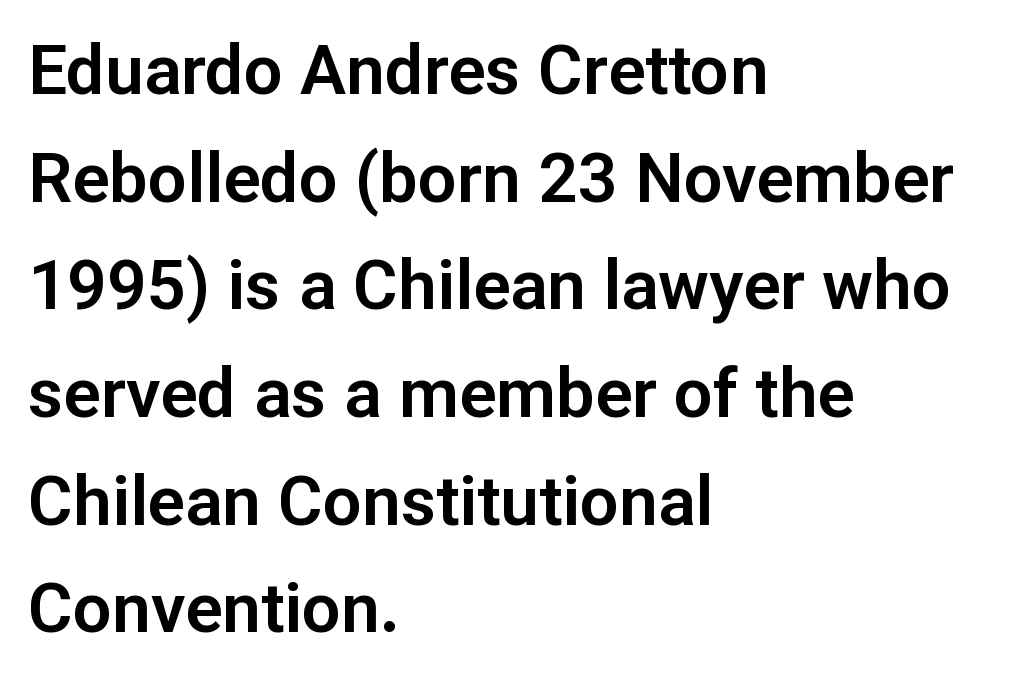
Q: Is the text italic (slanted)? A: No, it is upright.
Q: Is the typeface a serif or a sans-serif typeface? A: Sans-serif.
Q: Is the text underlined? A: No.
Q: How is the paragraph aligned? A: Left-aligned.
Q: Is the spacing between letters normal or unusually wide? A: Normal.
Q: Is the spacing between lines tight, normal or loose? A: Normal.
Q: Width (condensed, normal, or wide)? A: Normal.
Q: Stroke contrast? A: Low.
Q: x-height? A: Medium.
Q: Monospaced? A: No.
